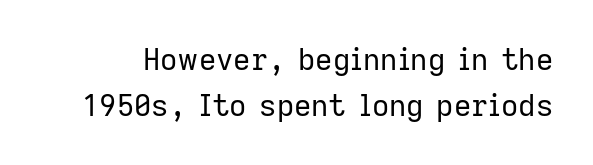
{"serif": "no", "italic": "no", "bold": "no", "weight": "regular", "width": "normal", "stroke_contrast": "low", "x_height": "medium", "monospaced": "no", "underline": "no", "line_spacing": "normal", "line_spacing_ratio": 1.53, "letter_spacing": "normal", "letter_spacing_em": 0.0, "glyph_px": 30}
